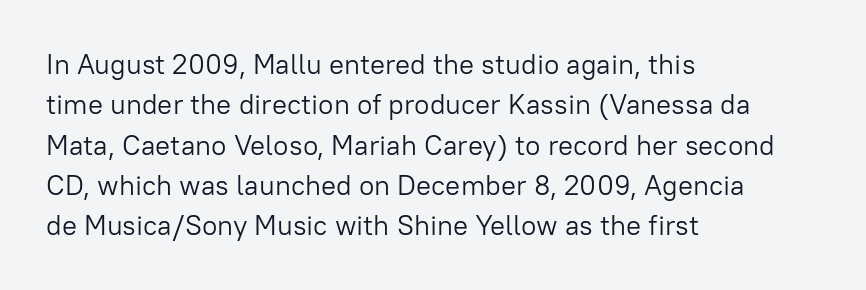
The image shows 28 px light sans-serif type, upright; set left-aligned, normal line spacing (1.44x), normal letter spacing, not underlined; low stroke contrast and a medium x-height.
